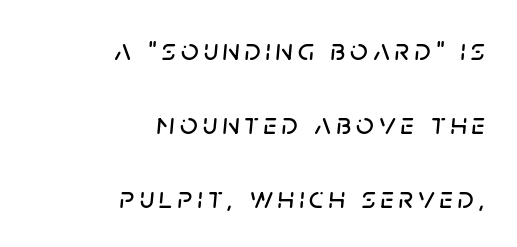
Q: Is the text italic (slanted)? A: Yes, it leans right by about 5 degrees.
Q: Is the text underlined? A: No.
Q: How is the paragraph aligned? A: Right-aligned.
Q: Is the spacing between lines tight, normal or loose? A: Loose.
Q: Width (condensed, normal, or wide)? A: Normal.
Q: Stroke contrast? A: Low.
Q: x-height? A: Large.
Q: Monospaced? A: No.
